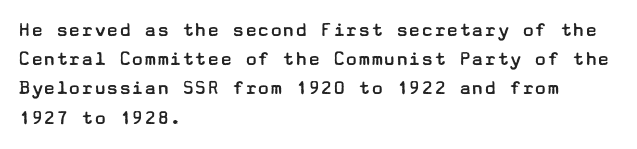
Q: Is the text bold? A: No.
Q: Is the text italic (slanted)? A: No, it is upright.
Q: Is the text underlined? A: No.
Q: How is the paragraph aligned? A: Left-aligned.
Q: Is the spacing between letters normal or unusually wide? A: Normal.
Q: Is the spacing between lines tight, normal or loose? A: Normal.
